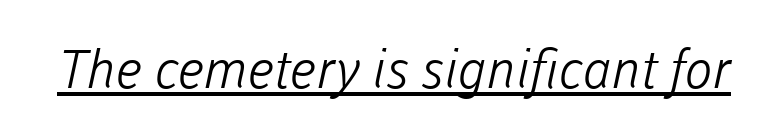
Q: Is the text bold? A: No.
Q: Is the typeface a serif or a sans-serif typeface? A: Sans-serif.
Q: Is the text underlined? A: Yes.
Q: Is the spacing between letters normal or unusually wide? A: Normal.
Q: Width (condensed, normal, or wide)? A: Normal.
Q: Stroke contrast? A: Low.
Q: x-height? A: Medium.
Q: Monospaced? A: No.
